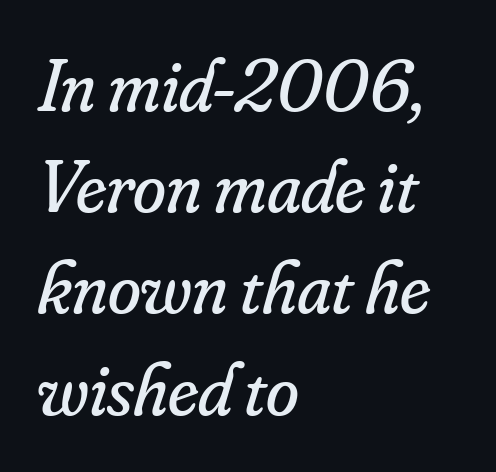
If you measured baseline to baseline, you'd find a middling distance. Think of a printed novel: that variable character pitch is what you see here. A bare baseline throughout the passage. Characters are canted at an angle relative to the baseline's perpendicular. A light-to-regular cut is what we see here. Teacher's note: observe the even left margin — that is flush-left alignment.
